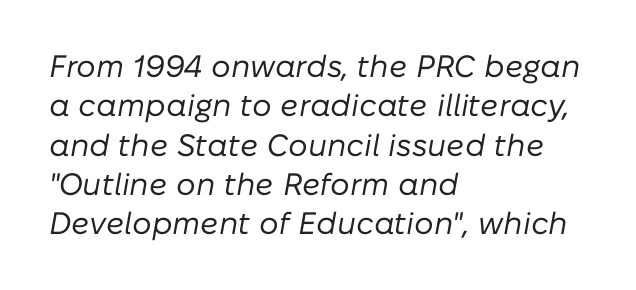
{"italic": "yes", "lean": "right", "slant_degrees": 10, "bold": "no", "weight": "regular", "width": "normal", "stroke_contrast": "low", "x_height": "medium", "monospaced": "no", "underline": "no", "align": "left", "line_spacing": "normal", "line_spacing_ratio": 1.27, "letter_spacing": "normal", "letter_spacing_em": 0.0, "glyph_px": 31}
